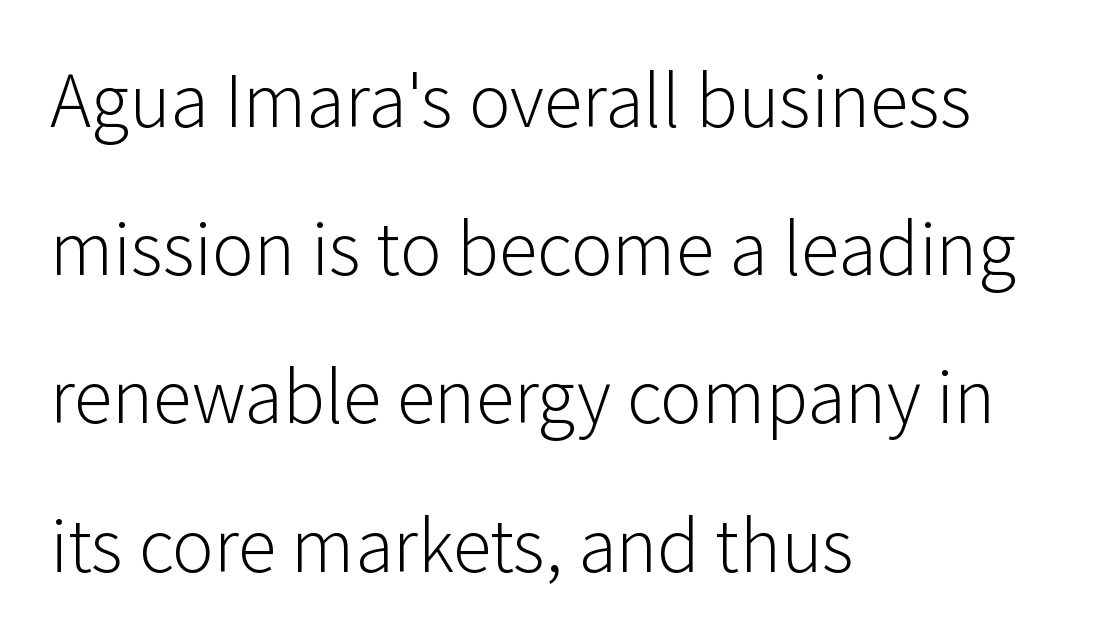
The image shows 78 px light sans-serif type, upright; set left-aligned, loose line spacing (1.9x), normal letter spacing, not underlined; low stroke contrast and a medium x-height.
